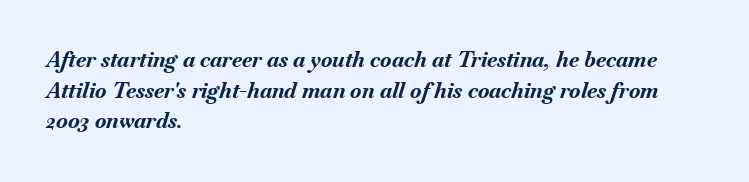
{"italic": "yes", "lean": "right", "slant_degrees": 18, "bold": "yes", "underline": "no", "align": "left", "line_spacing": "normal", "line_spacing_ratio": 1.46, "letter_spacing": "normal", "letter_spacing_em": 0.0, "glyph_px": 21}
